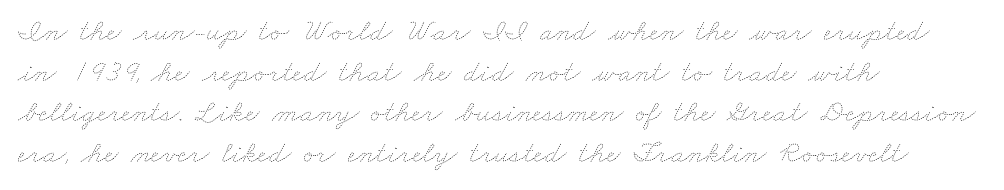
One glance says typical: line gaps are just what's usual. Observe the ordinary spacing: letters are neighbours, not strangers. Notice how the passage keeps a crisp vertical edge on the left only. Think standard paragraph weight, or any step lighter than that. The rendering uses natural spacing where letterforms have individual widths. Unmarked baselines from the first word to the last.
